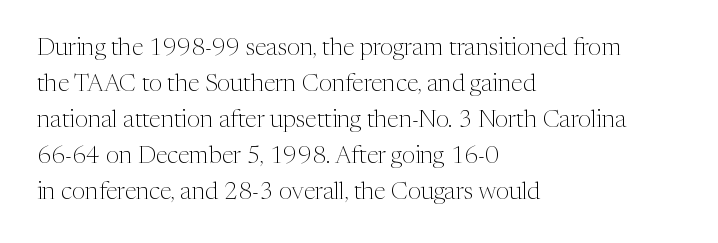
Q: Is the text bold? A: No.
Q: Is the text italic (slanted)? A: No, it is upright.
Q: Is the text underlined? A: No.
Q: How is the paragraph aligned? A: Left-aligned.
Q: Is the spacing between letters normal or unusually wide? A: Normal.
Q: Is the spacing between lines tight, normal or loose? A: Normal.
